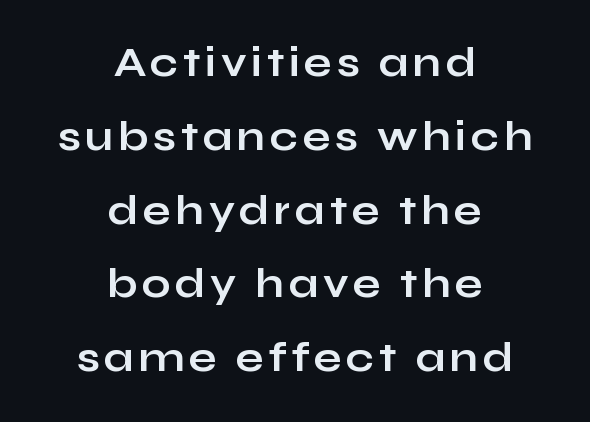
The image shows 41 px bold, wide sans-serif type, upright; set centered, line spacing 1.8x, not underlined; low stroke contrast and a medium x-height.
